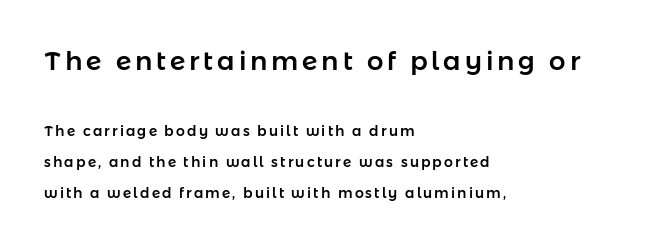
Vertically, the passage feels expansive, rows floating well apart. These lines were composed using upright roman letters. Each line starts at the same left margin while the right side varies. The designer gave the opening block more size than the closing block. The passage shown is not underscored anywhere.
